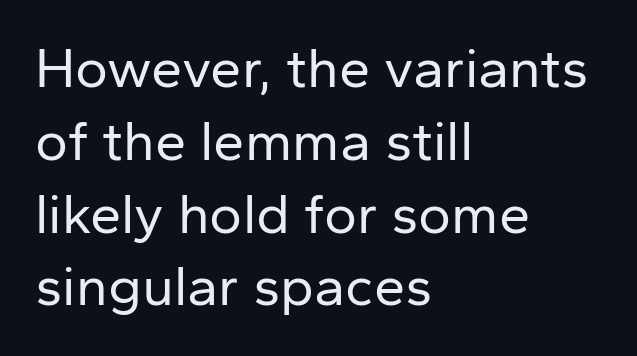
The image shows 56 px regular-weight sans-serif type, upright; set left-aligned, normal line spacing (1.3x), normal letter spacing, not underlined; low stroke contrast and a medium x-height.
